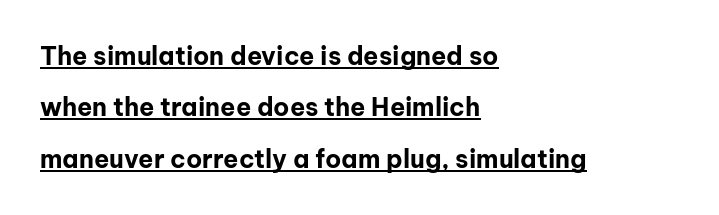
Q: Is the text bold? A: Yes.
Q: Is the text italic (slanted)? A: No, it is upright.
Q: Is the text underlined? A: Yes.
Q: How is the paragraph aligned? A: Left-aligned.
Q: Is the spacing between letters normal or unusually wide? A: Normal.
Q: Is the spacing between lines tight, normal or loose? A: Loose.
